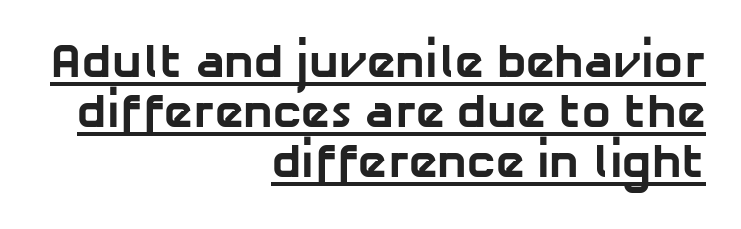
Q: Is the text bold? A: Yes.
Q: Is the typeface a serif or a sans-serif typeface? A: Sans-serif.
Q: Is the text underlined? A: Yes.
Q: How is the paragraph aligned? A: Right-aligned.
Q: Is the spacing between letters normal or unusually wide? A: Normal.
Q: Is the spacing between lines tight, normal or loose? A: Tight.
Q: Width (condensed, normal, or wide)? A: Normal.
Q: Stroke contrast? A: Low.
Q: x-height? A: Medium.
Q: Monospaced? A: No.
